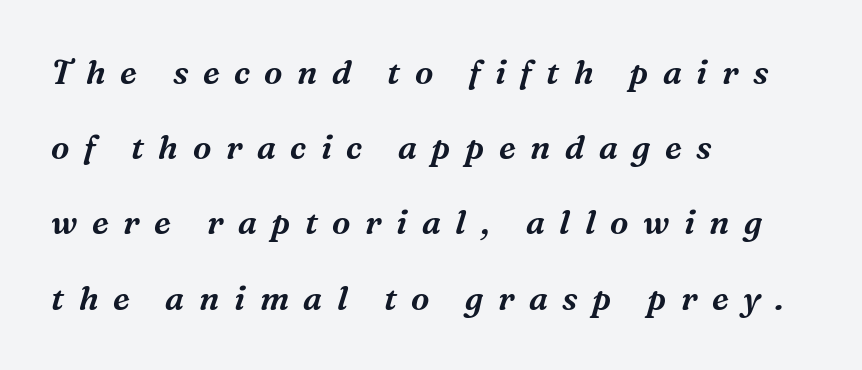
Q: Is the text italic (slanted)? A: Yes, it leans right by about 16 degrees.
Q: Is the typeface a serif or a sans-serif typeface? A: Serif.
Q: Is the text underlined? A: No.
Q: How is the paragraph aligned? A: Left-aligned.
Q: Is the spacing between letters normal or unusually wide? A: Unusually wide.
Q: Is the spacing between lines tight, normal or loose? A: Loose.
Q: Width (condensed, normal, or wide)? A: Normal.
Q: Stroke contrast? A: Medium.
Q: x-height? A: Medium.
Q: Monospaced? A: No.
